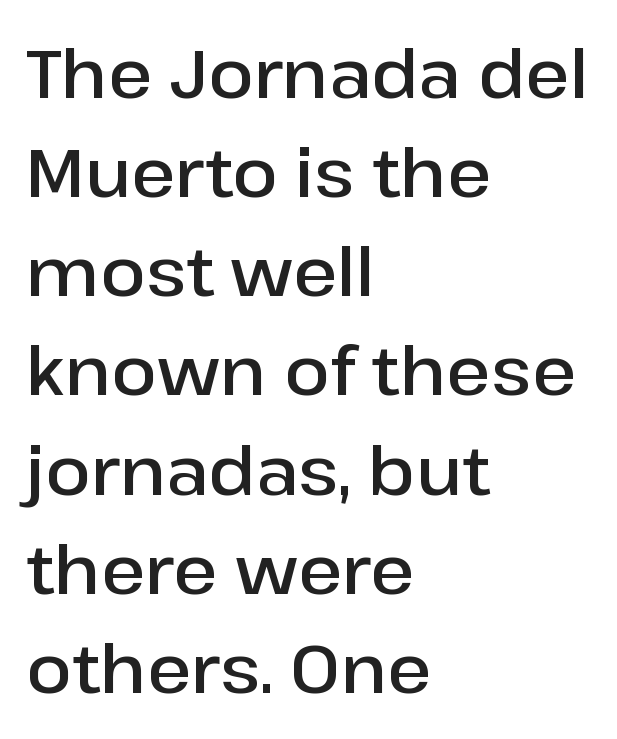
Characters follow at the spacing the type designer built in. Normally led — the rows are evenly, conventionally spaced. Posture: upright roman. A typesetter would call this proportional, since set widths differ per character.
